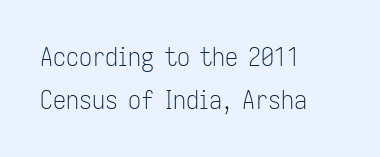
No letter is thick-stroked: the sample isn't bold. The specimen reads as upright at a glance. Compared with typical paragraphs, the rows here are spaced about the same. This rendering uses left alignment, leaving the right contour irregular. This rendering features lettering with no underline. In terms of letterspacing, this is plain default setting.
